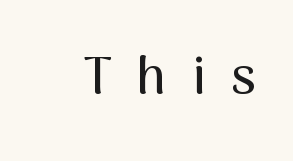
The glyphs are unaccompanied by any horizontal stroke below them. This is sans-serif lettering, the kind often seen on screens and signage. This is roman type, the default non-slanted kind. The letters are spread apart with noticeably loose tracking.
